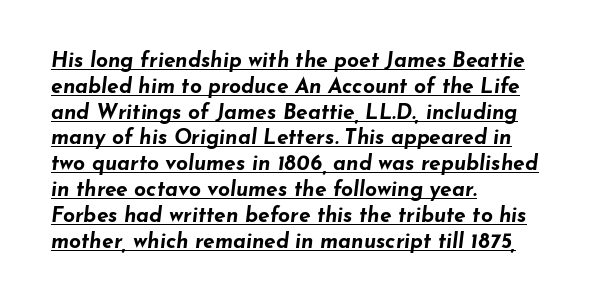
The image shows 21 px bold type, italic (leaning right); set left-aligned, line spacing 1.23x, normal letter spacing, underlined.
